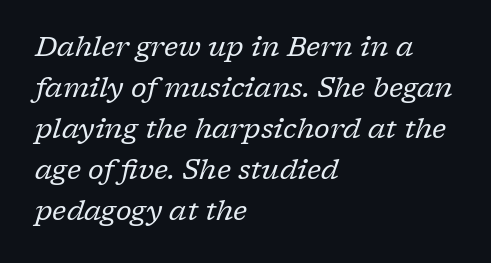
{"serif": "yes", "italic": "yes", "lean": "right", "slant_degrees": 17, "bold": "no", "weight": "regular", "width": "normal", "stroke_contrast": "low", "x_height": "medium", "monospaced": "no", "underline": "no", "align": "left", "line_spacing": "normal", "line_spacing_ratio": 1.46, "letter_spacing": "normal", "letter_spacing_em": 0.0, "glyph_px": 28}
